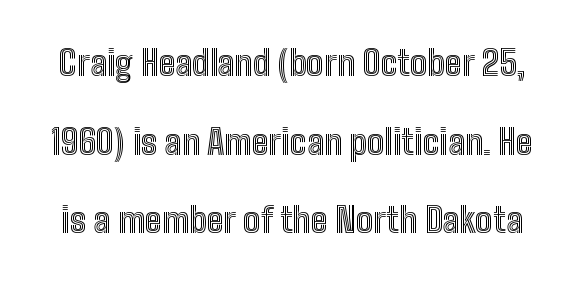
{"italic": "no", "width": "condensed", "x_height": "medium", "monospaced": "no", "underline": "no", "line_spacing": "loose", "line_spacing_ratio": 2.31, "letter_spacing": "normal", "letter_spacing_em": 0.0, "glyph_px": 34}
